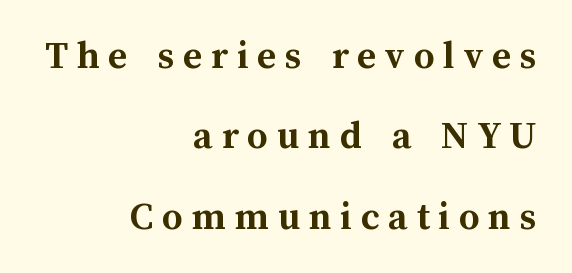
The passage shown is typed in a proportional face where columns would drift. Unlike italic type, these characters show no tilt at all. Descender tails drop into unmarked territory. The tracking reads as deliberately expanded to a designer's eye. Each line ends at the same right margin while the left side varies. The lines are spread far apart with generous leading.
